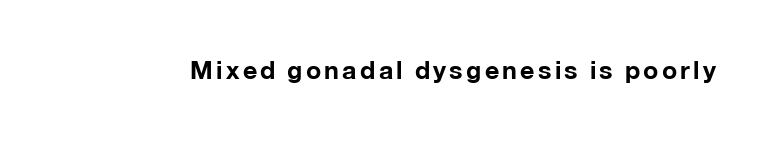
Q: Is the text bold? A: Yes.
Q: Is the text italic (slanted)? A: No, it is upright.
Q: Is the text underlined? A: No.
